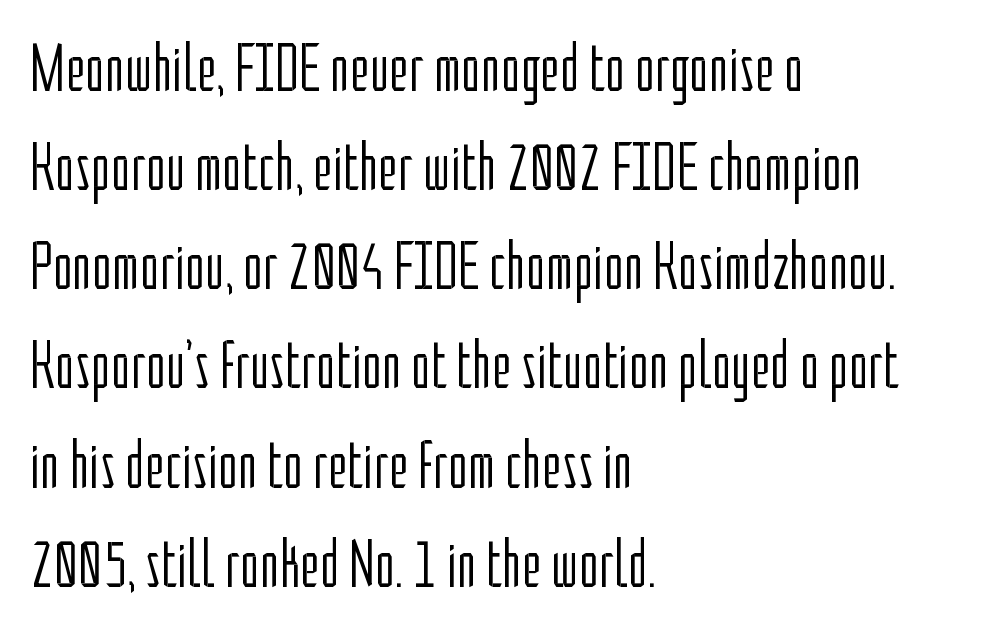
Q: Is the text bold? A: No.
Q: Is the text italic (slanted)? A: No, it is upright.
Q: Is the typeface a serif or a sans-serif typeface? A: Sans-serif.
Q: Is the text underlined? A: No.
Q: How is the paragraph aligned? A: Left-aligned.
Q: Is the spacing between letters normal or unusually wide? A: Normal.
Q: Is the spacing between lines tight, normal or loose? A: Normal.
Q: Width (condensed, normal, or wide)? A: Condensed.
Q: Stroke contrast? A: Low.
Q: x-height? A: Medium.
Q: Monospaced? A: No.
